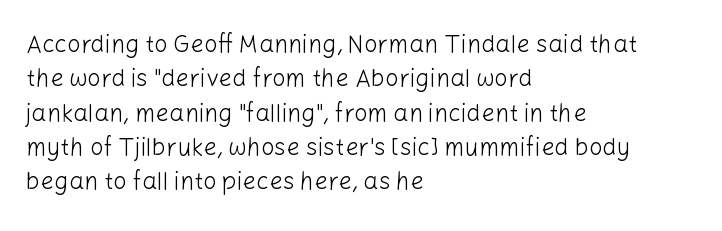
The image shows 24 px text type, upright; set left-aligned, normal line spacing (1.43x), normal letter spacing, not underlined.
